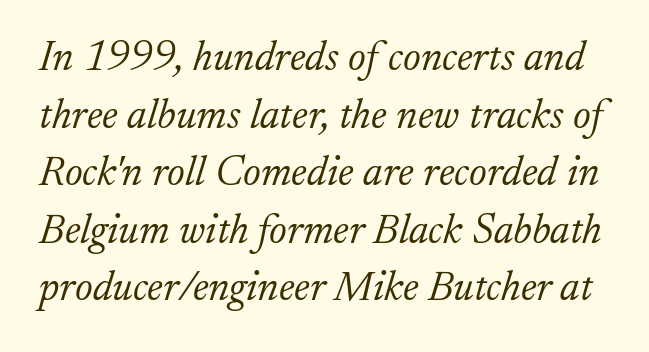
Stem width sits at or under what a default text font uses. How would I describe the line gaps? Plain and ordinary. The face used here is proportionally spaced, like ordinary book or web type. Bare-footed words on every line.
